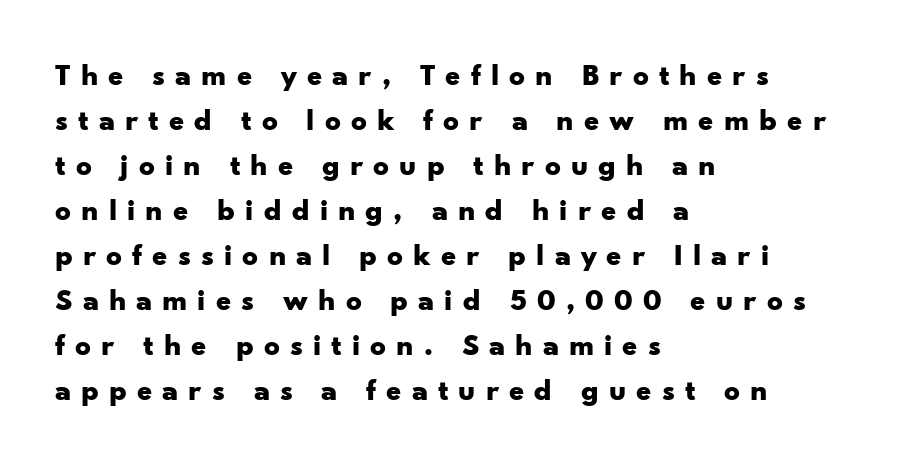
{"serif": "no", "italic": "no", "bold": "yes", "weight": "bold", "width": "wide", "stroke_contrast": "low", "x_height": "small", "monospaced": "no", "underline": "no", "align": "left", "line_spacing": "normal", "line_spacing_ratio": 1.45, "letter_spacing": "wide", "letter_spacing_em": 0.32, "glyph_px": 31}
